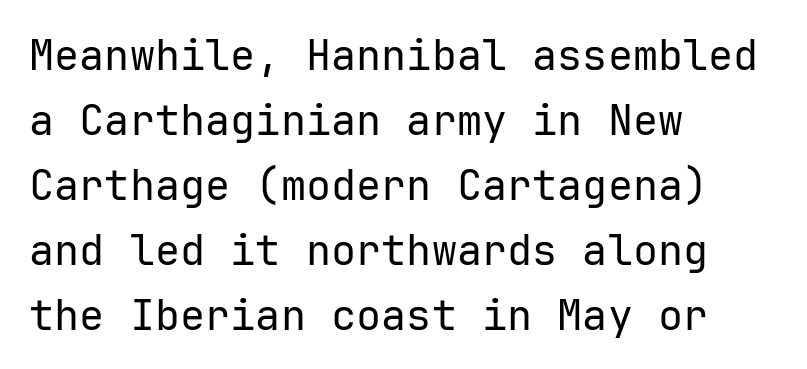
This rendering employs a face without finishing strokes, i.e., a sans-serif. The font sits on the lighter half of the weight spectrum, regular included. When letters stand straight like this, we call the style roman or upright. The compositor pushed each line to the left boundary.
